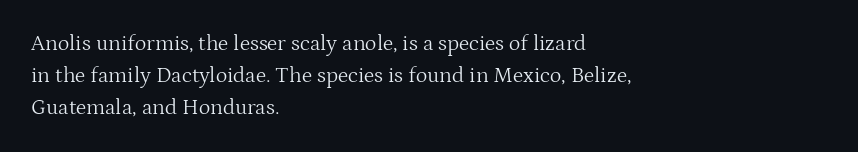
{"italic": "no", "bold": "no", "underline": "no", "align": "left", "line_spacing": "normal", "line_spacing_ratio": 1.46, "letter_spacing": "normal", "letter_spacing_em": 0.0, "glyph_px": 22}
